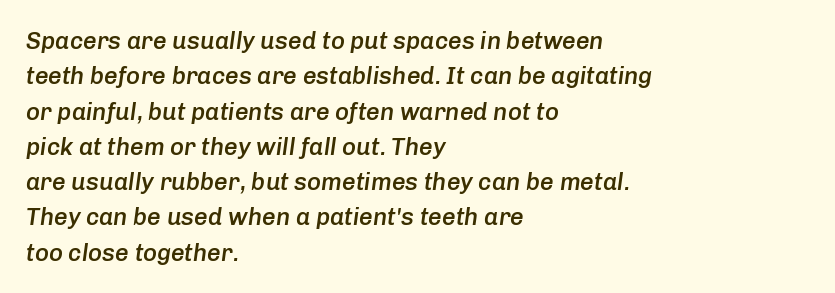
{"italic": "yes", "lean": "right", "slant_degrees": 8, "bold": "semi", "underline": "no", "align": "left", "line_spacing": "normal", "line_spacing_ratio": 1.47, "letter_spacing": "normal", "letter_spacing_em": 0.0, "glyph_px": 24}
